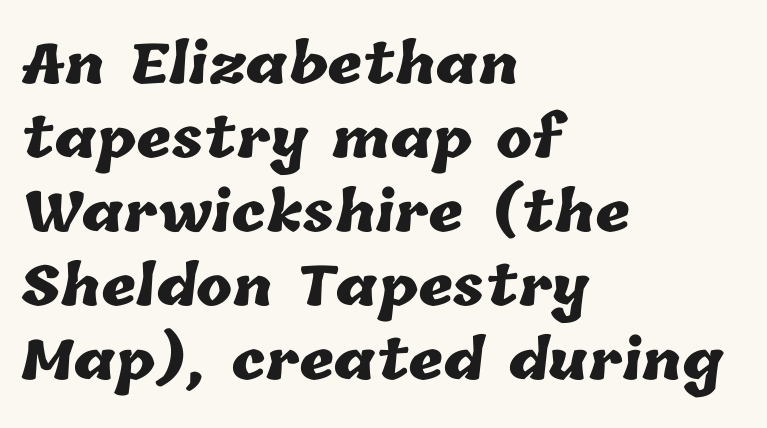
The image shows 54 px heavy type; set left-aligned, normal line spacing (1.37x), normal letter spacing, not underlined; low stroke contrast and a medium x-height.
